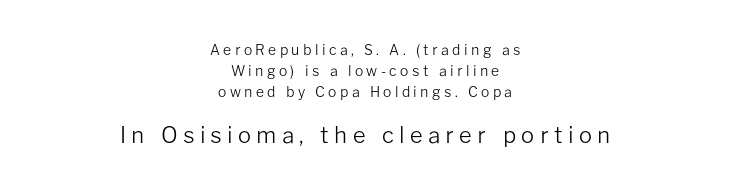
Decoration check: the copy has no underline. No italicization has been applied; the sample stays upright. Neither beginnings nor endings align; midpoints do. Reading top to bottom, the characters get bigger at the block break. Think standard paragraph weight, or any step lighter than that. The rows are spaced the way most documents space them.
